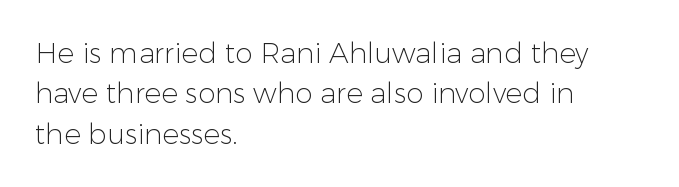
Q: Is the text bold? A: No.
Q: Is the text italic (slanted)? A: No, it is upright.
Q: Is the typeface a serif or a sans-serif typeface? A: Sans-serif.
Q: Is the text underlined? A: No.
Q: How is the paragraph aligned? A: Left-aligned.
Q: Is the spacing between letters normal or unusually wide? A: Normal.
Q: Is the spacing between lines tight, normal or loose? A: Normal.
Q: Width (condensed, normal, or wide)? A: Normal.
Q: Stroke contrast? A: Low.
Q: x-height? A: Medium.
Q: Monospaced? A: No.
